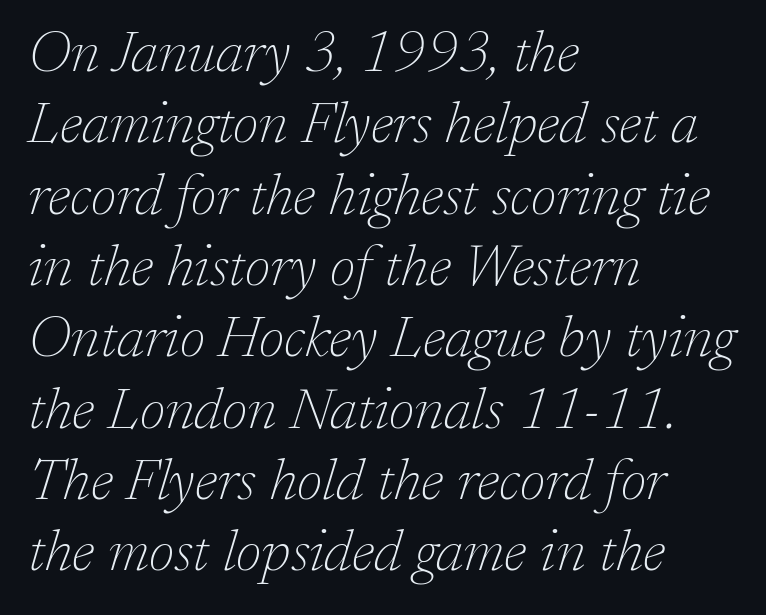
Rendered with sloped, italic letterforms. No letter is thick-stroked: the sample isn't bold. These lines keep a tight, regular rhythm from letter to letter. The passage is arranged the way most books set body copy — flush left. Looks like regular typesetting: each glyph gets only the width it needs. Observe the serifs anchoring each vertical stroke in this sample.
